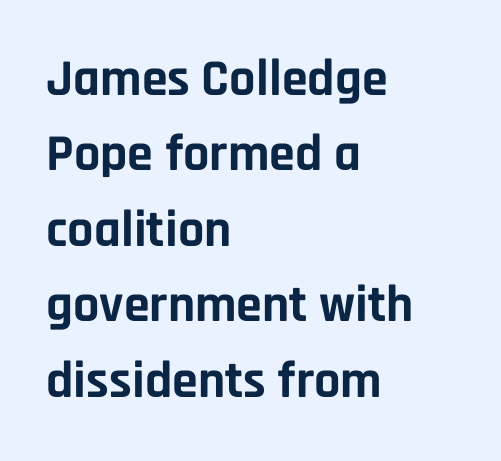
The image shows 52 px bold sans-serif type, upright; set left-aligned, normal line spacing (1.45x), normal letter spacing, not underlined; low stroke contrast and a large x-height.
